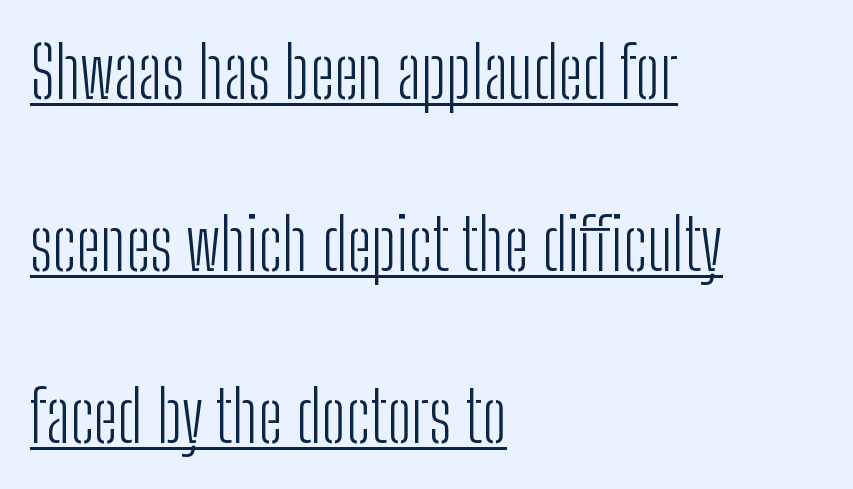
{"serif": "no", "italic": "no", "bold": "no", "weight": "light", "width": "condensed", "stroke_contrast": "low", "x_height": "medium", "monospaced": "no", "underline": "yes", "align": "left", "line_spacing": "loose", "line_spacing_ratio": 2.46, "letter_spacing": "normal", "letter_spacing_em": 0.0, "glyph_px": 70}
